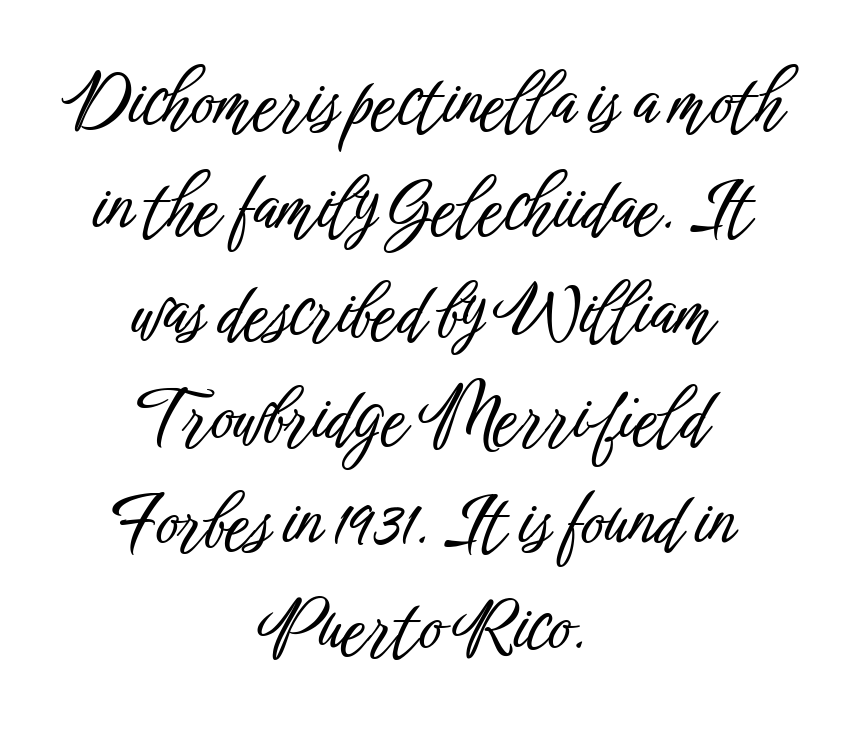
Q: Is the text italic (slanted)? A: Yes.
Q: Is the typeface a serif or a sans-serif typeface? A: Sans-serif.
Q: Is the text underlined? A: No.
Q: How is the paragraph aligned? A: Centered.
Q: Is the spacing between letters normal or unusually wide? A: Normal.
Q: Is the spacing between lines tight, normal or loose? A: Normal.
Q: Width (condensed, normal, or wide)? A: Condensed.
Q: Stroke contrast? A: Low.
Q: x-height? A: Medium.
Q: Monospaced? A: No.
